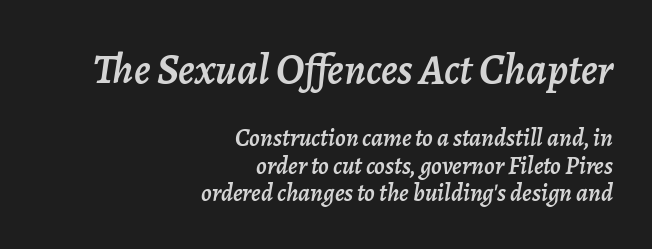
Cramped leading. This is oblique type, the kind used for emphasis or titles. Look at the tracking — it's just the regular setting, nothing added. The rendering uses natural spacing where letterforms have individual widths.
